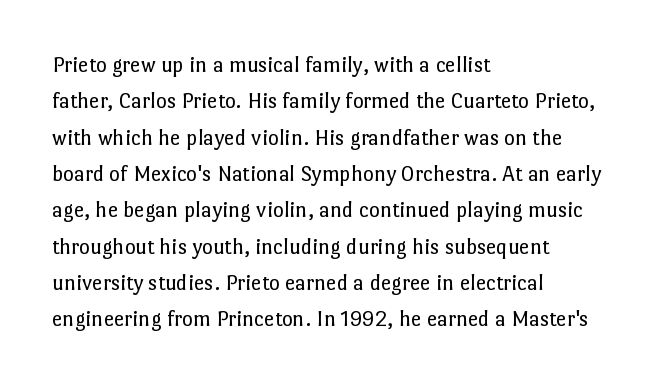
{"italic": "no", "bold": "no", "underline": "no", "align": "left", "line_spacing": "normal", "line_spacing_ratio": 1.58, "letter_spacing": "normal", "letter_spacing_em": 0.0, "glyph_px": 23}
